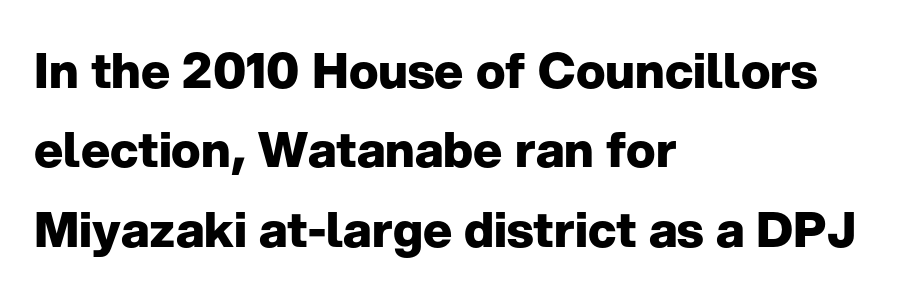
Q: Is the text bold? A: Yes.
Q: Is the text italic (slanted)? A: No, it is upright.
Q: Is the typeface a serif or a sans-serif typeface? A: Sans-serif.
Q: Is the text underlined? A: No.
Q: How is the paragraph aligned? A: Left-aligned.
Q: Is the spacing between letters normal or unusually wide? A: Normal.
Q: Is the spacing between lines tight, normal or loose? A: Normal.
Q: Width (condensed, normal, or wide)? A: Normal.
Q: Stroke contrast? A: Low.
Q: x-height? A: Medium.
Q: Monospaced? A: No.
